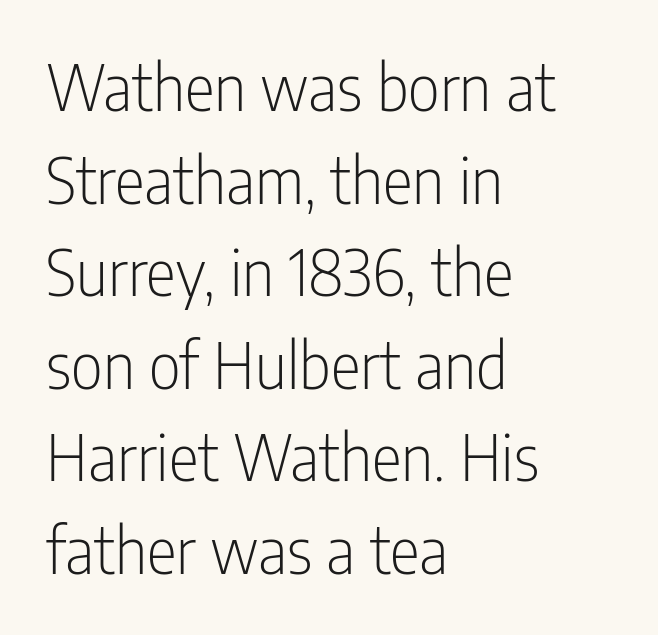
Q: Is the text bold? A: No.
Q: Is the text italic (slanted)? A: No, it is upright.
Q: Is the typeface a serif or a sans-serif typeface? A: Sans-serif.
Q: Is the text underlined? A: No.
Q: How is the paragraph aligned? A: Left-aligned.
Q: Is the spacing between letters normal or unusually wide? A: Normal.
Q: Is the spacing between lines tight, normal or loose? A: Normal.
Q: Width (condensed, normal, or wide)? A: Condensed.
Q: Stroke contrast? A: Low.
Q: x-height? A: Medium.
Q: Monospaced? A: No.
